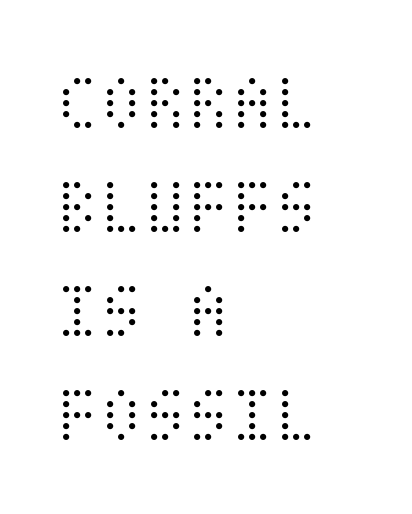
Regarding leading, the lines here are spaced in the standard way. No word sits above an underline. The strokes carry an ordinary text weight at most. The type is set solid horizontally, with unmodified tracking.
